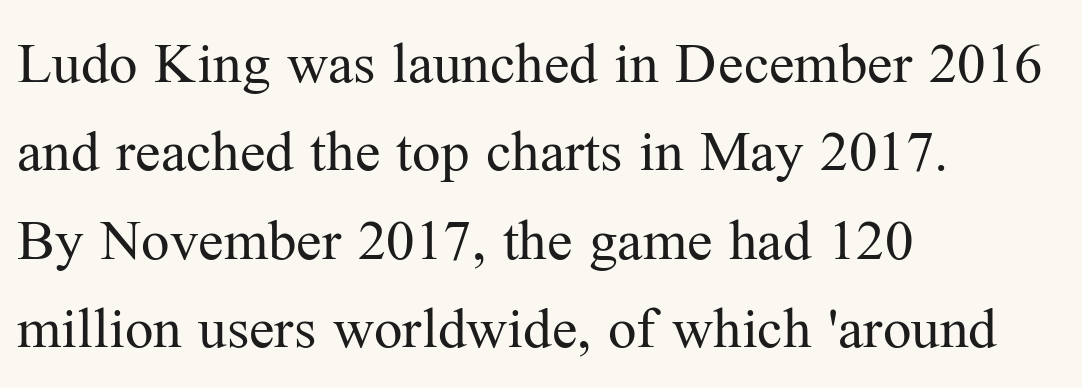
Vertical spacing — default. Left-aligned paragraph, ragged on the right. Letters have the restrained weight of plain body copy at most. Here the designer chose a conventional face with non-uniform glyph widths. The font family rendered here belongs to the serif group. Each row of text sits above clean, open space.
